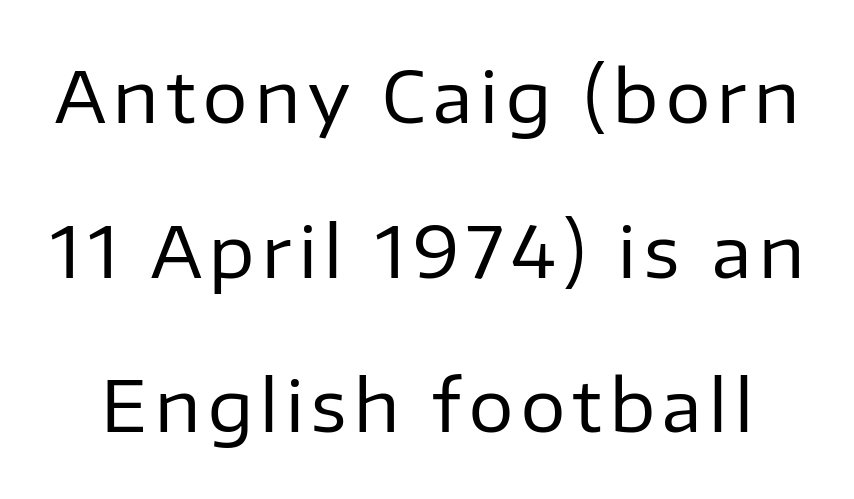
Honestly, the rows look like they've been pulled way apart. Letterform terminals end flat and unadorned throughout the passage. The words here are not underlined. Character widths vary here, with narrow letters taking less room than wide ones.
